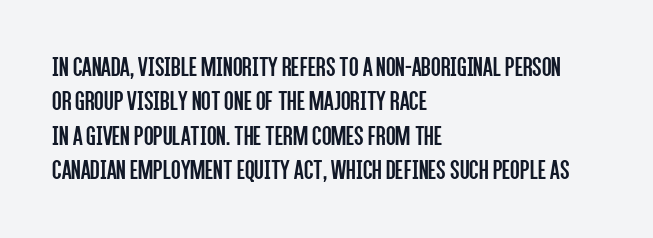
Q: Is the text bold? A: No.
Q: Is the text italic (slanted)? A: No, it is upright.
Q: Is the typeface a serif or a sans-serif typeface? A: Sans-serif.
Q: Is the text underlined? A: No.
Q: How is the paragraph aligned? A: Left-aligned.
Q: Is the spacing between letters normal or unusually wide? A: Normal.
Q: Width (condensed, normal, or wide)? A: Condensed.
Q: Stroke contrast? A: Low.
Q: x-height? A: Large.
Q: Monospaced? A: No.
